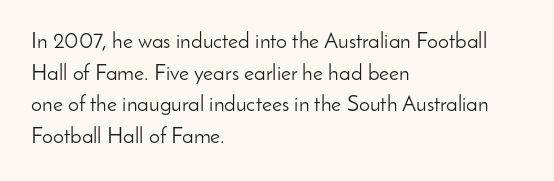
Q: Is the text bold? A: No.
Q: Is the text italic (slanted)? A: No, it is upright.
Q: Is the text underlined? A: No.
Q: How is the paragraph aligned? A: Left-aligned.
Q: Is the spacing between letters normal or unusually wide? A: Normal.
Q: Is the spacing between lines tight, normal or loose? A: Normal.
